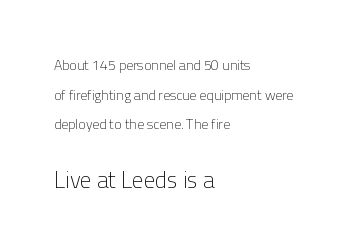
{"italic": "no", "bold": "no", "underline": "no", "align": "left", "line_spacing": "loose", "line_spacing_ratio": 2.12, "letter_spacing": "normal", "letter_spacing_em": 0.0, "larger_block": "second", "size_ratio": 1.64, "glyph_px": 23}
